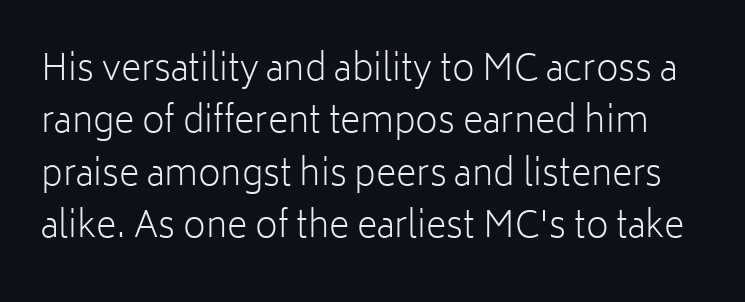
Q: Is the text bold? A: No.
Q: Is the text italic (slanted)? A: No, it is upright.
Q: Is the typeface a serif or a sans-serif typeface? A: Sans-serif.
Q: Is the text underlined? A: No.
Q: Is the spacing between letters normal or unusually wide? A: Normal.
Q: Is the spacing between lines tight, normal or loose? A: Normal.
Q: Width (condensed, normal, or wide)? A: Normal.
Q: Stroke contrast? A: Low.
Q: x-height? A: Medium.
Q: Monospaced? A: No.
